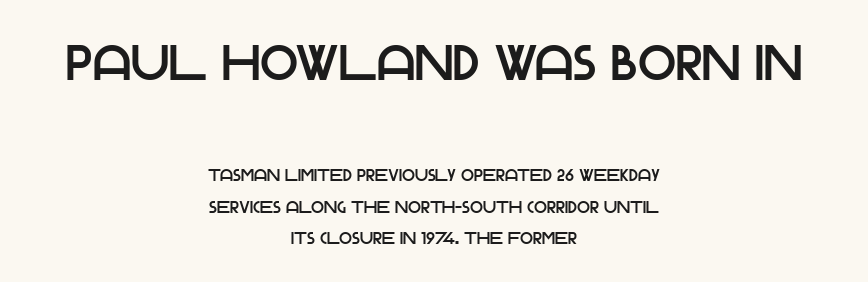
The strip under each line holds only bare page. Neither beginnings nor endings align; midpoints do. Nope, not italic — everything's standing straight. You get the large type first, then a drop to smaller type.
